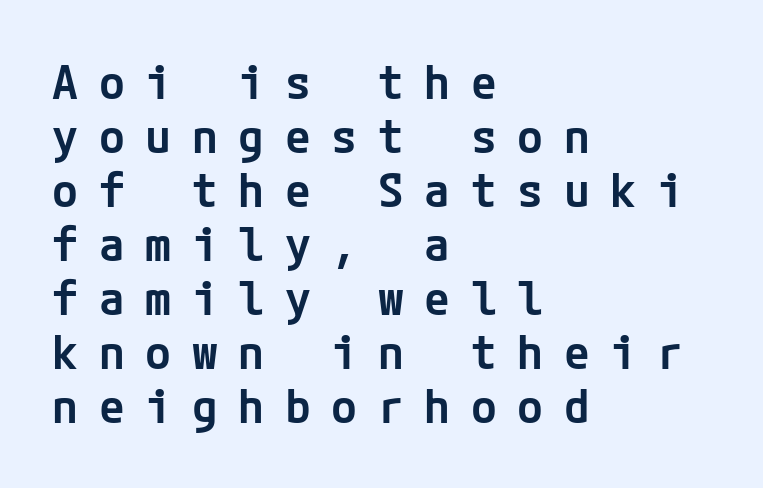
{"serif": "no", "italic": "no", "bold": "semi", "weight": "semibold", "width": "normal", "stroke_contrast": "low", "x_height": "medium", "underline": "no", "align": "left", "line_spacing": "tight", "line_spacing_ratio": 1.15, "letter_spacing": "wide", "letter_spacing_em": 0.44, "glyph_px": 47}
